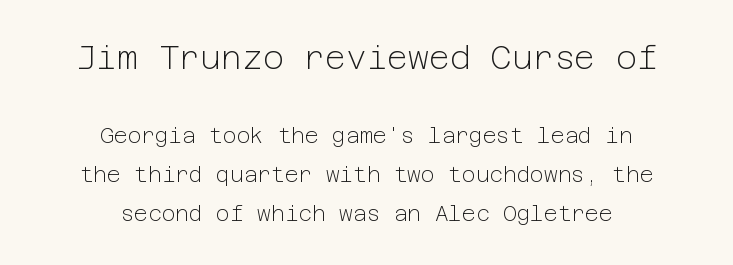
The image shows 32 px light sans-serif type, upright; set centered, line spacing 1.84x, normal letter spacing, not underlined; the first (top) block is 1.52x larger; low stroke contrast and a medium x-height.
